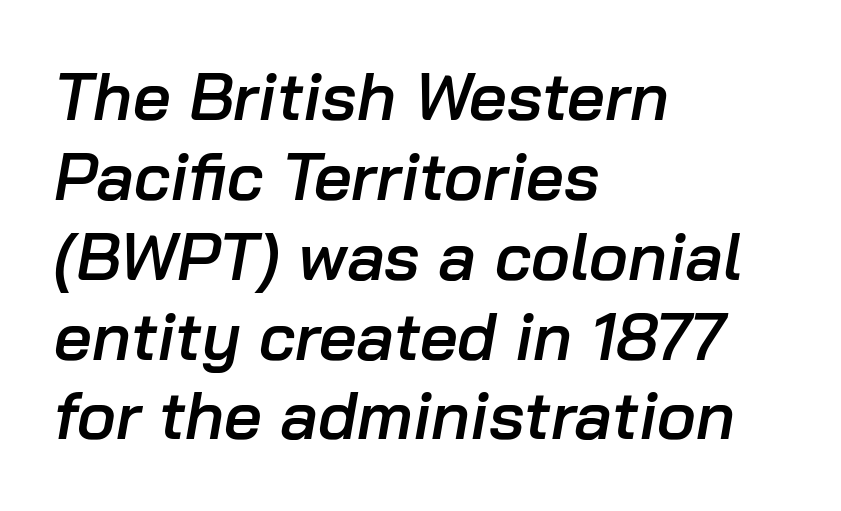
The image shows 66 px semibold type, italic (leaning right); set left-aligned, line spacing 1.21x, normal letter spacing, not underlined; low stroke contrast and a medium x-height.
